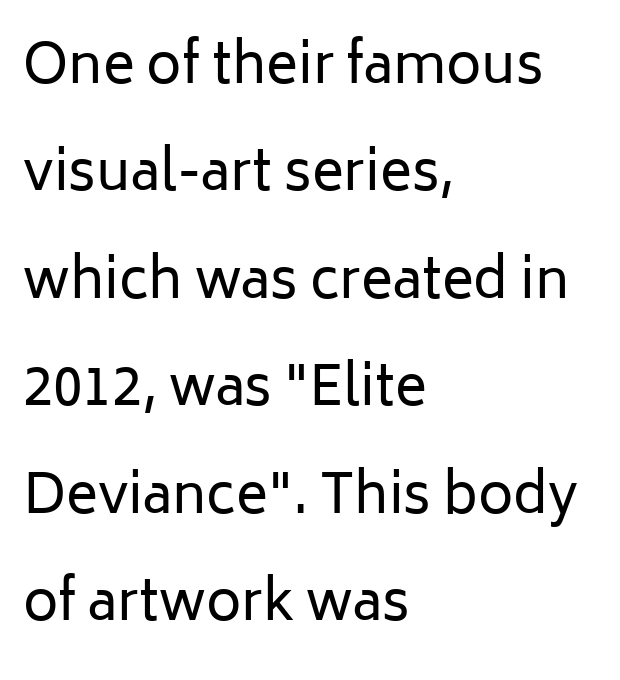
Inter-character spacing is left at the font's built-in metrics. A typesetter would mark this as roman, not italic. Unlike a traditional serif, this face leaves its strokes unadorned. Anything drawn beneath the words? Only blank space. Line beginnings align vertically; line endings do not.
